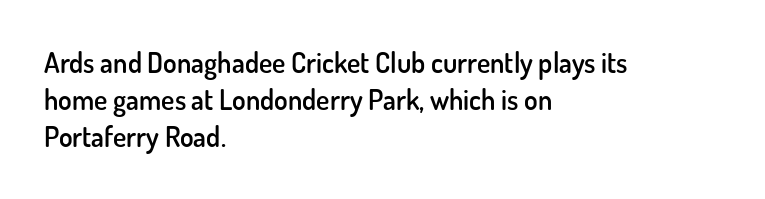
Do the letters lean? They stand straight. Type without underlining. The lines are quadded left. Do the characters align in a grid? No, the font is proportional. Observe the ordinary spacing: letters are neighbours, not strangers.
